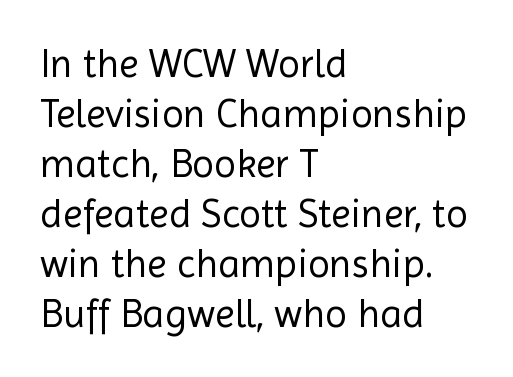
The typesetting does not lean heavy: it is not bold. Caption: multi-line text, flush left, ragged right. Anything drawn beneath the words? Only blank space. This is roman type, the default non-slanted kind.
